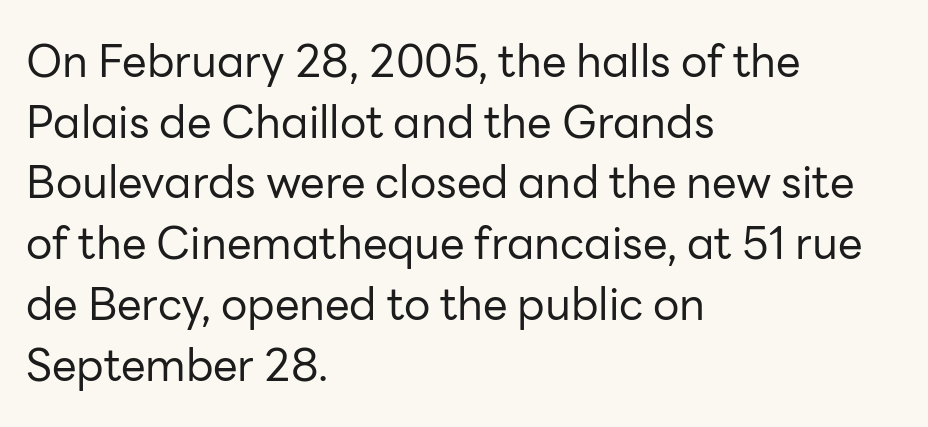
Q: Is the text bold? A: No.
Q: Is the text italic (slanted)? A: No, it is upright.
Q: Is the typeface a serif or a sans-serif typeface? A: Sans-serif.
Q: Is the text underlined? A: No.
Q: How is the paragraph aligned? A: Left-aligned.
Q: Is the spacing between letters normal or unusually wide? A: Normal.
Q: Is the spacing between lines tight, normal or loose? A: Normal.
Q: Width (condensed, normal, or wide)? A: Normal.
Q: Stroke contrast? A: Low.
Q: x-height? A: Medium.
Q: Monospaced? A: No.
